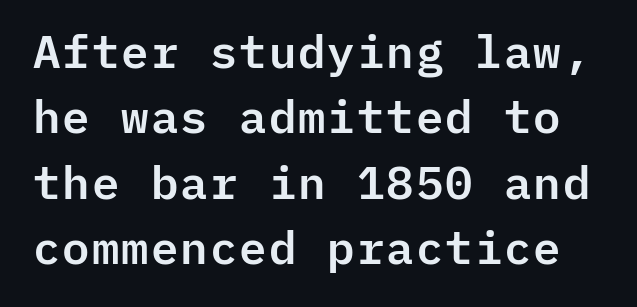
Q: Is the text italic (slanted)? A: No, it is upright.
Q: Is the typeface a serif or a sans-serif typeface? A: Sans-serif.
Q: Is the text underlined? A: No.
Q: Is the spacing between letters normal or unusually wide? A: Normal.
Q: Is the spacing between lines tight, normal or loose? A: Normal.
Q: Width (condensed, normal, or wide)? A: Normal.
Q: Stroke contrast? A: Low.
Q: x-height? A: Medium.
Q: Monospaced? A: Yes.
